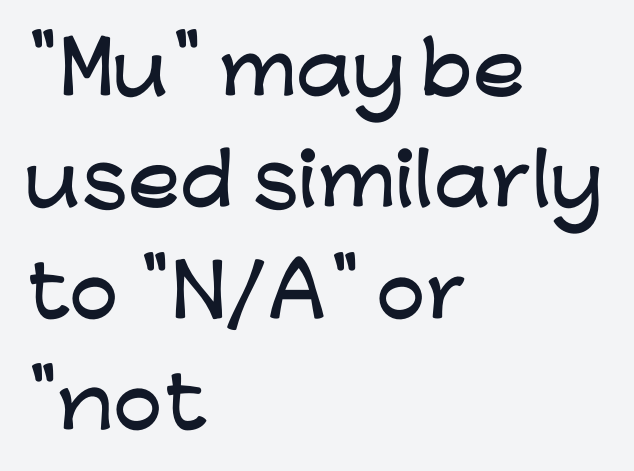
{"serif": "no", "italic": "no", "width": "wide", "stroke_contrast": "low", "x_height": "medium", "monospaced": "no", "underline": "no", "align": "left", "line_spacing": "normal", "line_spacing_ratio": 1.59, "letter_spacing": "normal", "letter_spacing_em": 0.0, "glyph_px": 70}
